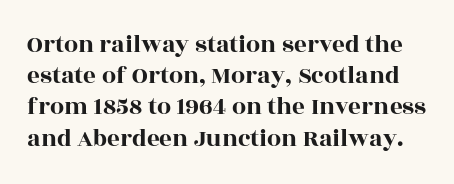
{"italic": "no", "underline": "no", "line_spacing": "normal", "line_spacing_ratio": 1.25, "letter_spacing": "normal", "letter_spacing_em": 0.0, "glyph_px": 25}
